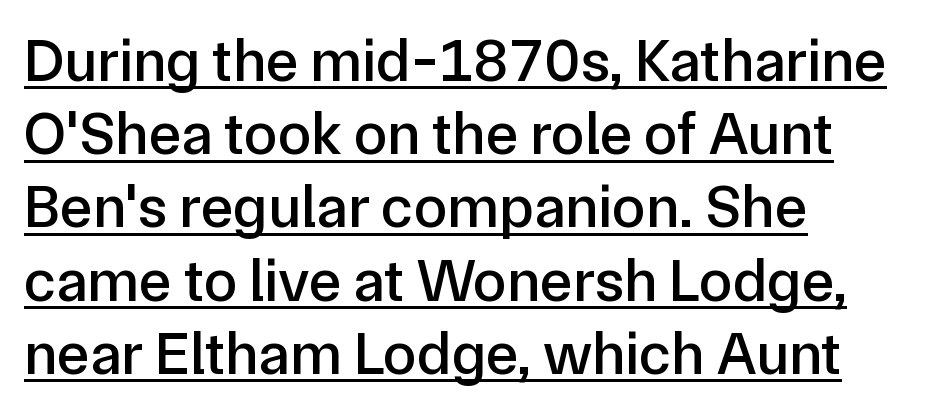
{"serif": "no", "italic": "no", "width": "normal", "stroke_contrast": "low", "x_height": "medium", "monospaced": "no", "underline": "yes", "align": "left", "line_spacing_ratio": 1.2, "letter_spacing": "normal", "letter_spacing_em": 0.0, "glyph_px": 61}
